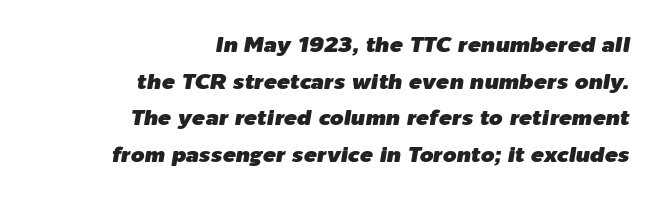
One-word summary of the alignment: right. Italic: yes, the glyphs are oblique. Does extra space separate the letters? No, they use regular spacing. Whoever set this chose a conventional vertical rhythm. Any mark beneath the type? The region is blank.
